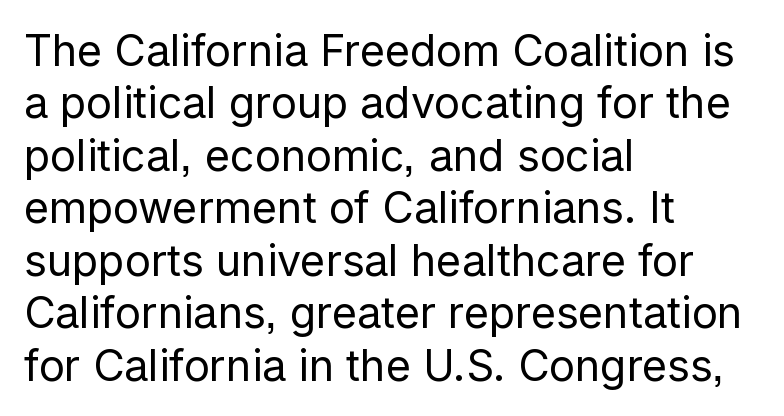
{"serif": "no", "italic": "no", "bold": "no", "weight": "regular", "width": "normal", "stroke_contrast": "low", "x_height": "medium", "monospaced": "no", "underline": "no", "align": "left", "line_spacing_ratio": 1.22, "letter_spacing": "normal", "letter_spacing_em": 0.0, "glyph_px": 43}
